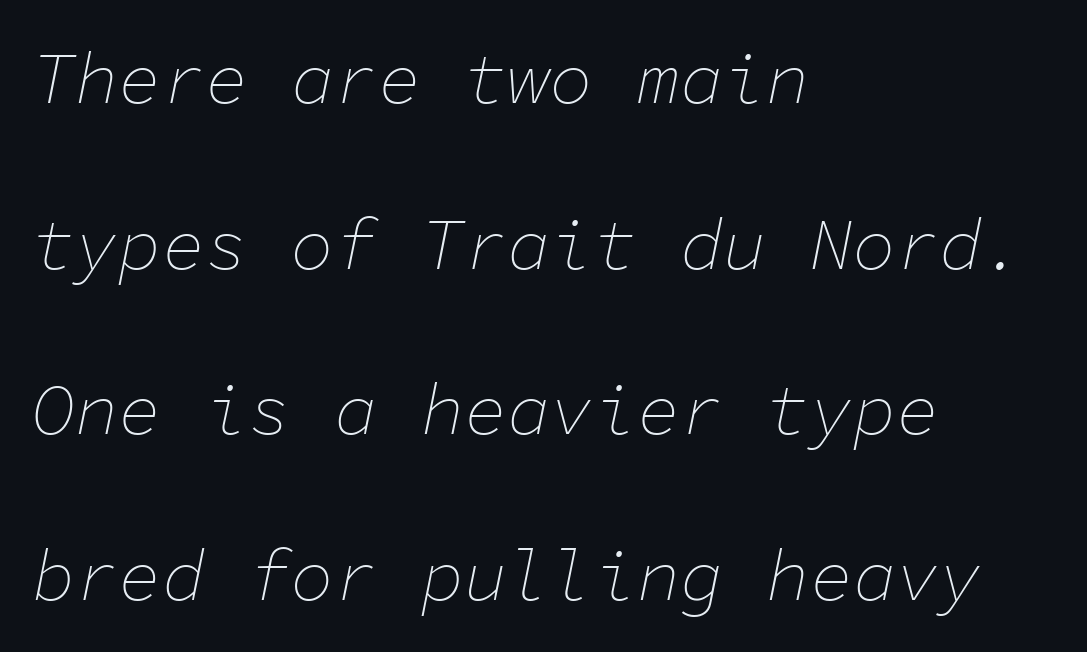
Q: Is the text bold? A: No.
Q: Is the text italic (slanted)? A: Yes, it leans right by about 11 degrees.
Q: Is the text underlined? A: No.
Q: How is the paragraph aligned? A: Left-aligned.
Q: Is the spacing between letters normal or unusually wide? A: Normal.
Q: Is the spacing between lines tight, normal or loose? A: Loose.
Q: Width (condensed, normal, or wide)? A: Normal.
Q: Stroke contrast? A: Low.
Q: x-height? A: Medium.
Q: Monospaced? A: Yes.
